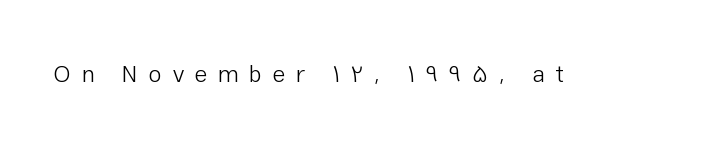
The letters look calm and open, with moderate or lighter stems. Posture: upright roman. The passage shown has open, widely tracked lettering throughout. The baseline area is clear.
